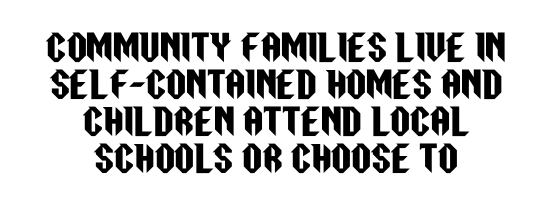
Has an underline been added? It has not. Regarding serifs, this sample does without them. The compositor balanced each line on the midline. Spacing verdict: proportional, widths tailored to each character.
